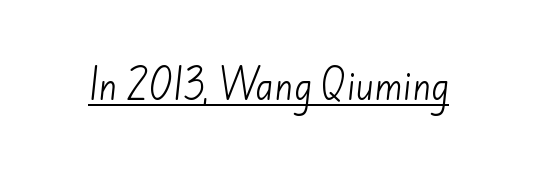
The rendering uses natural spacing where letterforms have individual widths. On a weight scale, this lands at 450 or below. Nope, no serifs anywhere on these letters. The words here are underlined. Characters follow at the spacing the type designer built in.
